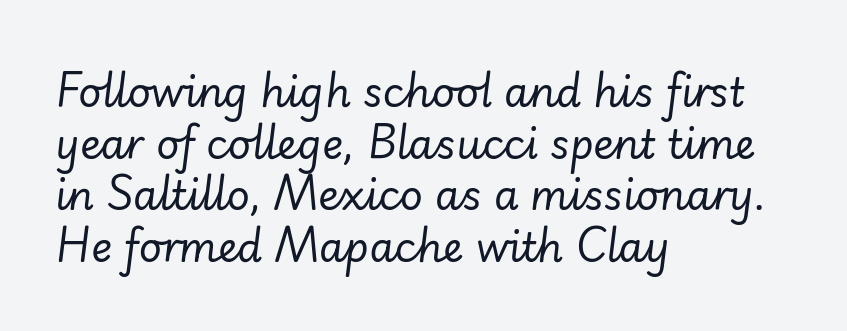
{"italic": "yes", "lean": "right", "slant_degrees": 7, "bold": "no", "weight": "regular", "width": "normal", "stroke_contrast": "low", "x_height": "small", "monospaced": "no", "underline": "no", "align": "left", "line_spacing": "normal", "line_spacing_ratio": 1.29, "letter_spacing": "normal", "letter_spacing_em": 0.0, "glyph_px": 40}
